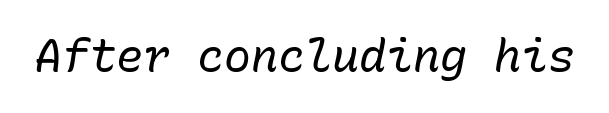
{"italic": "yes", "lean": "right", "slant_degrees": 10, "bold": "no", "weight": "regular", "width": "normal", "stroke_contrast": "low", "x_height": "medium", "monospaced": "yes", "underline": "no", "letter_spacing": "normal", "letter_spacing_em": 0.0, "glyph_px": 45}
